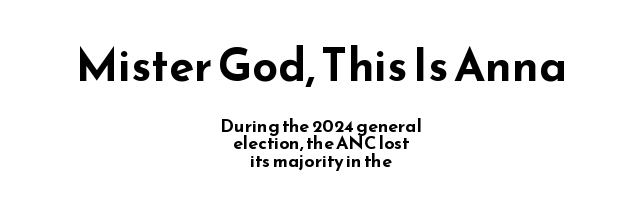
{"serif": "no", "italic": "no", "bold": "yes", "weight": "bold", "width": "wide", "stroke_contrast": "low", "x_height": "small", "monospaced": "no", "underline": "no", "align": "center", "line_spacing": "tight", "line_spacing_ratio": 0.99, "letter_spacing": "normal", "letter_spacing_em": 0.0, "larger_block": "first", "size_ratio": 2.5, "glyph_px": 45}
